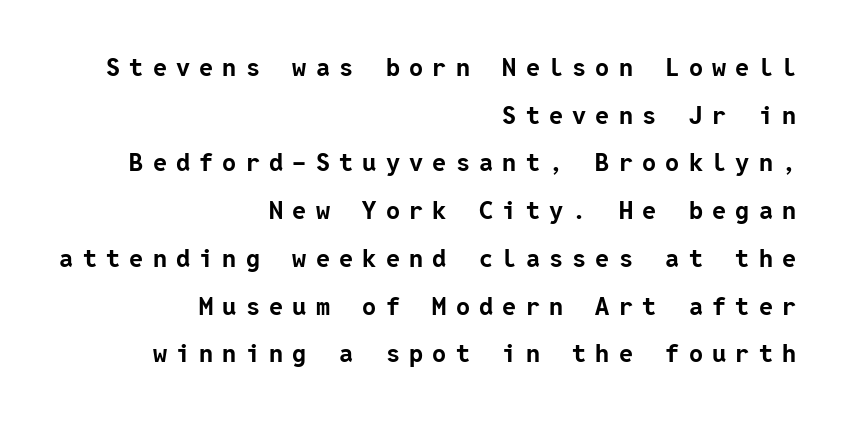
The image shows 25 px bold type, upright; set right-aligned, loose line spacing (1.91x), unusually wide letter spacing (+0.37 em), not underlined.
